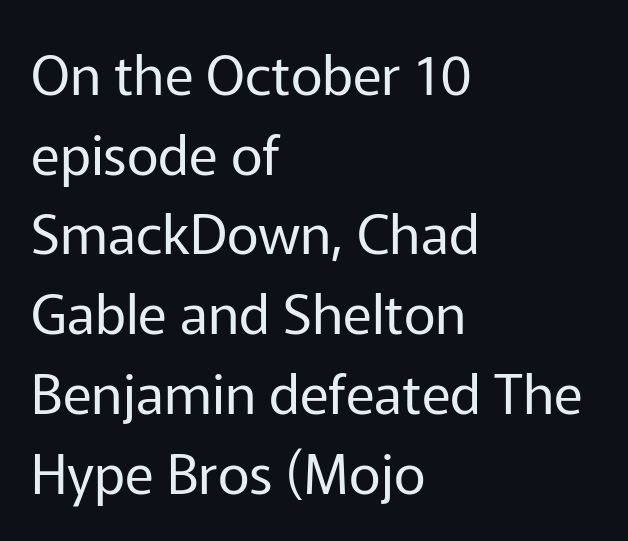
The image shows 55 px regular-weight sans-serif type, upright; set left-aligned, normal line spacing (1.45x), normal letter spacing, not underlined; low stroke contrast and a medium x-height.
